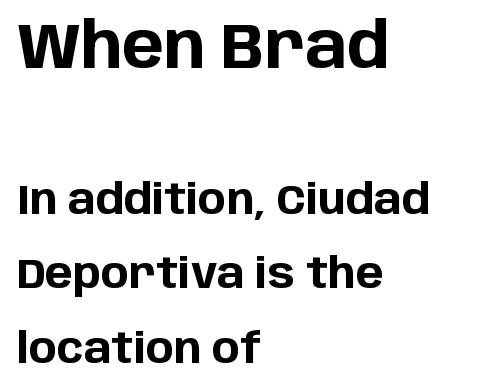
Q: Is the text bold? A: Yes.
Q: Is the text italic (slanted)? A: No, it is upright.
Q: Is the typeface a serif or a sans-serif typeface? A: Sans-serif.
Q: Is the text underlined? A: No.
Q: How is the paragraph aligned? A: Left-aligned.
Q: Is the spacing between letters normal or unusually wide? A: Normal.
Q: Which block of text is set in a larger size, the first (top) or the second (bottom)? A: The first (top) one.
Q: Width (condensed, normal, or wide)? A: Normal.
Q: Stroke contrast? A: Low.
Q: x-height? A: Large.
Q: Monospaced? A: No.
